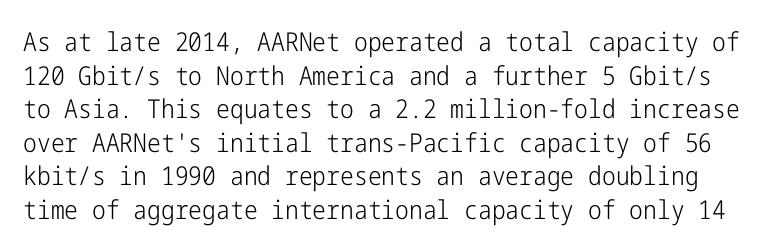
{"italic": "no", "bold": "no", "underline": "no", "line_spacing": "normal", "line_spacing_ratio": 1.29, "letter_spacing": "normal", "letter_spacing_em": 0.0, "glyph_px": 26}
